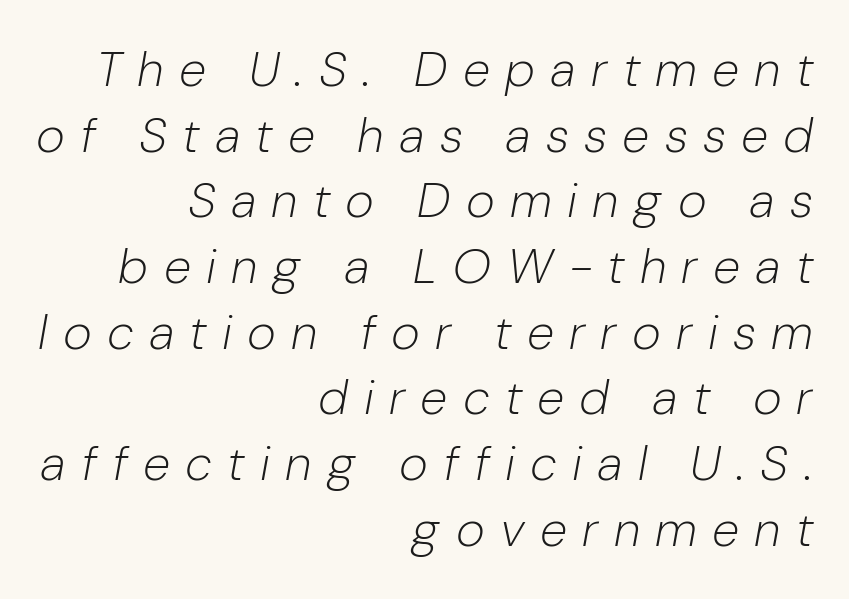
Q: Is the text bold? A: No.
Q: Is the text italic (slanted)? A: Yes, it leans right by about 10 degrees.
Q: Is the text underlined? A: No.
Q: How is the paragraph aligned? A: Right-aligned.
Q: Is the spacing between letters normal or unusually wide? A: Unusually wide.
Q: Is the spacing between lines tight, normal or loose? A: Normal.
Q: Width (condensed, normal, or wide)? A: Condensed.
Q: Stroke contrast? A: Low.
Q: x-height? A: Medium.
Q: Monospaced? A: No.
